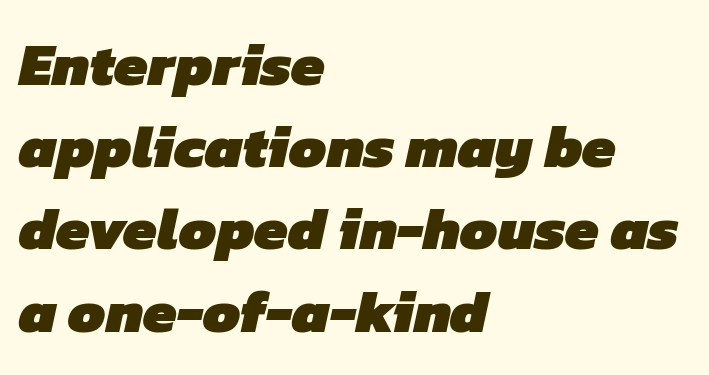
Q: Is the text bold? A: Yes.
Q: Is the typeface a serif or a sans-serif typeface? A: Sans-serif.
Q: Is the text underlined? A: No.
Q: How is the paragraph aligned? A: Left-aligned.
Q: Is the spacing between letters normal or unusually wide? A: Normal.
Q: Is the spacing between lines tight, normal or loose? A: Normal.
Q: Width (condensed, normal, or wide)? A: Normal.
Q: Stroke contrast? A: Low.
Q: x-height? A: Medium.
Q: Monospaced? A: No.
